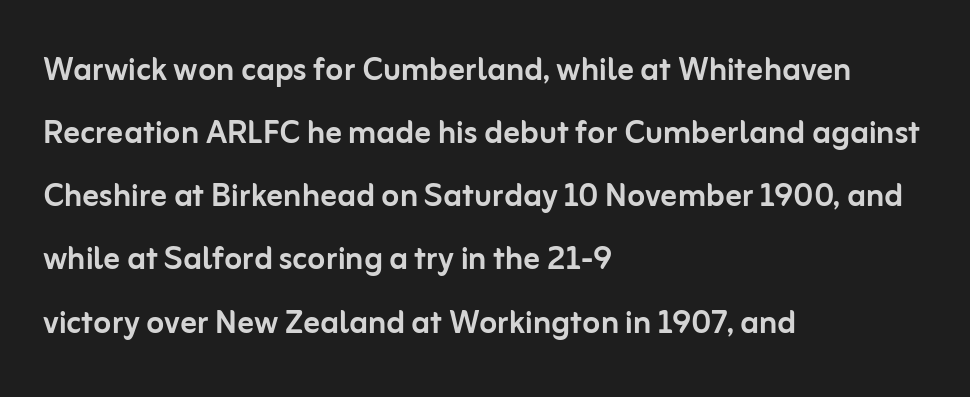
{"serif": "no", "italic": "no", "width": "normal", "stroke_contrast": "low", "x_height": "medium", "monospaced": "no", "underline": "no", "align": "left", "line_spacing": "normal", "line_spacing_ratio": 1.54, "letter_spacing": "normal", "letter_spacing_em": 0.0, "glyph_px": 41}
